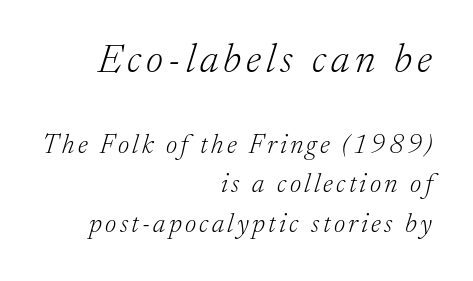
Only glyphs here, with clear space below each row. Emphasis-style slanted type is in use. Short and long lines alike share a common ending point at right. Which chunk is bigger? The first one — the top block dwarfs the bottom. Character widths vary here, with narrow letters taking less room than wide ones. Regarding leading, the lines here are spaced in the standard way.
